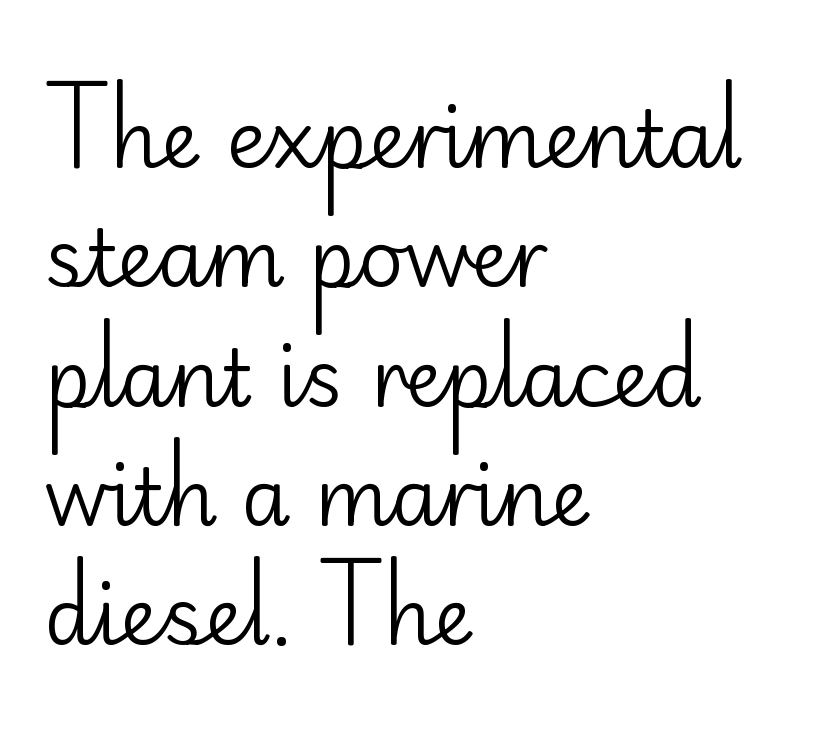
The image shows 79 px regular-weight sans-serif type, upright; set left-aligned, normal line spacing (1.51x), normal letter spacing, not underlined; low stroke contrast and a small x-height.
